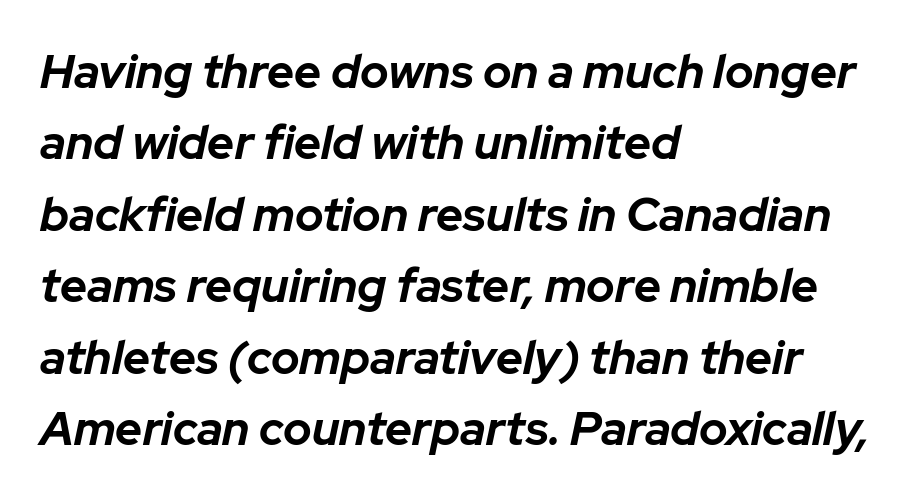
The image shows 47 px bold type, italic (leaning right); set left-aligned, normal line spacing (1.52x), normal letter spacing, not underlined; low stroke contrast and a medium x-height.
